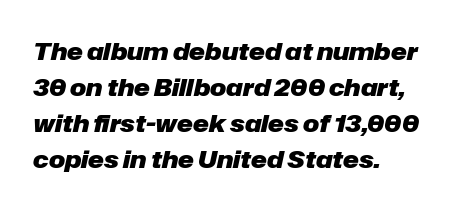
{"italic": "yes", "lean": "right", "slant_degrees": 12, "bold": "yes", "underline": "no", "align": "left", "line_spacing": "normal", "line_spacing_ratio": 1.5, "letter_spacing": "normal", "letter_spacing_em": 0.0, "glyph_px": 24}
